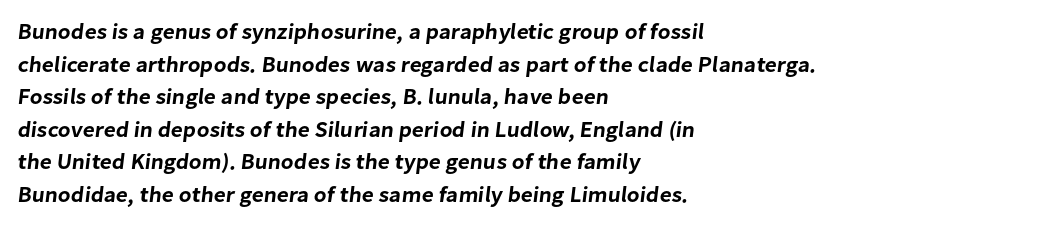
{"underline": "no", "align": "left", "line_spacing": "normal", "line_spacing_ratio": 1.48, "letter_spacing": "normal", "letter_spacing_em": 0.0, "glyph_px": 22}
